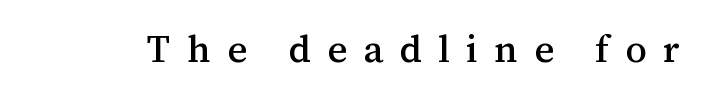
{"serif": "yes", "italic": "no", "width": "normal", "stroke_contrast": "medium", "x_height": "medium", "monospaced": "no", "underline": "no", "letter_spacing": "wide", "letter_spacing_em": 0.43, "glyph_px": 38}
